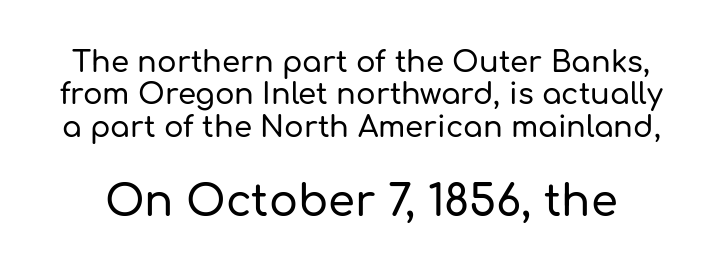
Q: Is the text italic (slanted)? A: No, it is upright.
Q: Is the typeface a serif or a sans-serif typeface? A: Sans-serif.
Q: Is the text underlined? A: No.
Q: Is the spacing between letters normal or unusually wide? A: Normal.
Q: Is the spacing between lines tight, normal or loose? A: Tight.
Q: Which block of text is set in a larger size, the first (top) or the second (bottom)? A: The second (bottom) one.
Q: Width (condensed, normal, or wide)? A: Normal.
Q: Stroke contrast? A: Low.
Q: x-height? A: Medium.
Q: Monospaced? A: No.
